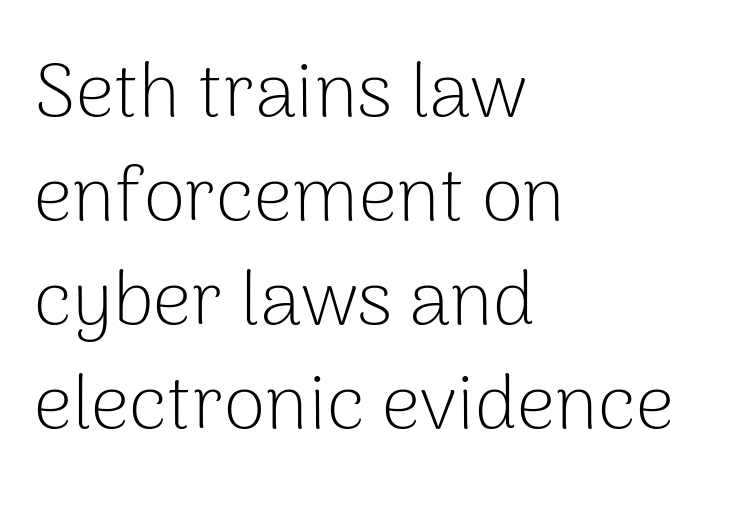
{"serif": "no", "italic": "no", "bold": "no", "weight": "light", "width": "normal", "stroke_contrast": "low", "x_height": "medium", "monospaced": "no", "underline": "no", "align": "left", "line_spacing": "normal", "line_spacing_ratio": 1.37, "letter_spacing": "normal", "letter_spacing_em": 0.0, "glyph_px": 76}
